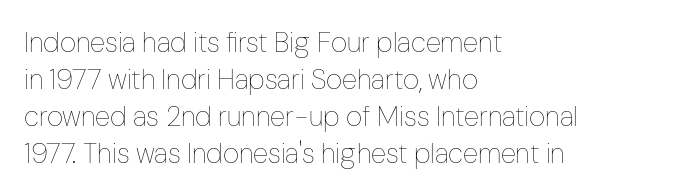
{"italic": "no", "bold": "no", "weight": "thin", "width": "condensed", "stroke_contrast": "low", "x_height": "medium", "monospaced": "no", "underline": "no", "align": "left", "line_spacing": "normal", "line_spacing_ratio": 1.32, "letter_spacing": "normal", "letter_spacing_em": 0.0, "glyph_px": 28}
